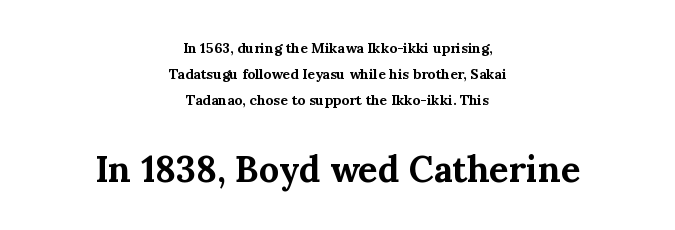
A centered setting, common on invitations and titles, is used for this passage. Letters rest on an invisible, unmarked baseline. Characters follow at the spacing the type designer built in. I'd describe the lettering as bold — thick and assertive. The letters stand upright; this is a roman face. Do the characters align in a grid? No, the font is proportional.
